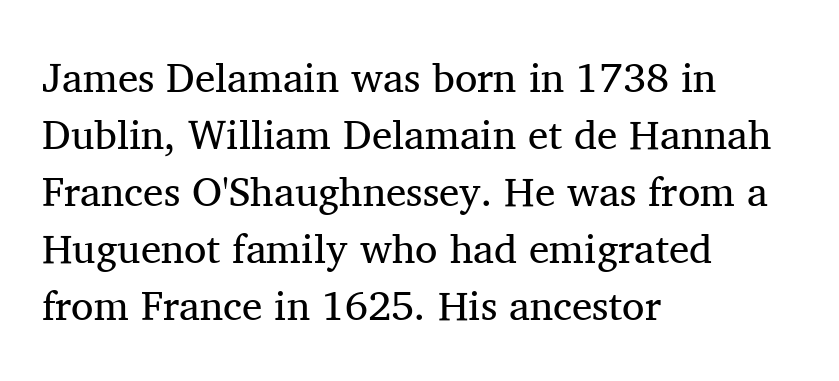
Q: Is the text bold? A: No.
Q: Is the text italic (slanted)? A: No, it is upright.
Q: Is the typeface a serif or a sans-serif typeface? A: Serif.
Q: Is the text underlined? A: No.
Q: How is the paragraph aligned? A: Left-aligned.
Q: Is the spacing between letters normal or unusually wide? A: Normal.
Q: Is the spacing between lines tight, normal or loose? A: Normal.
Q: Width (condensed, normal, or wide)? A: Normal.
Q: Stroke contrast? A: Medium.
Q: x-height? A: Medium.
Q: Monospaced? A: No.
